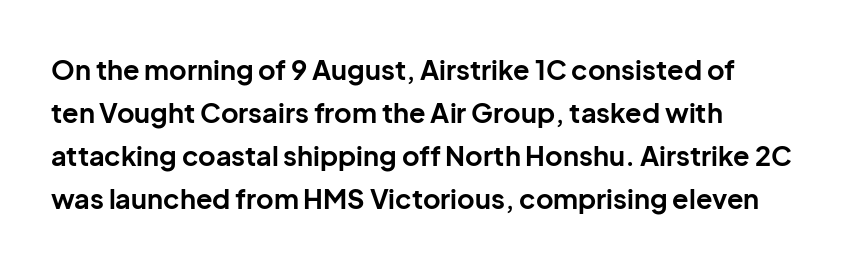
Q: Is the text bold? A: Yes.
Q: Is the text italic (slanted)? A: No, it is upright.
Q: Is the text underlined? A: No.
Q: How is the paragraph aligned? A: Left-aligned.
Q: Is the spacing between letters normal or unusually wide? A: Normal.
Q: Is the spacing between lines tight, normal or loose? A: Normal.
